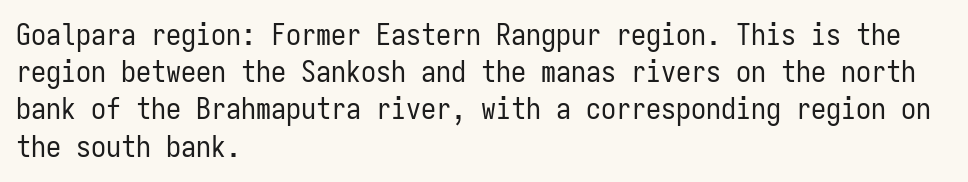
The gap between lines stays unmarked. This sample uses a sans-serif face. Ordinary non-slanted type is in use. Characters follow at the spacing the type designer built in.
